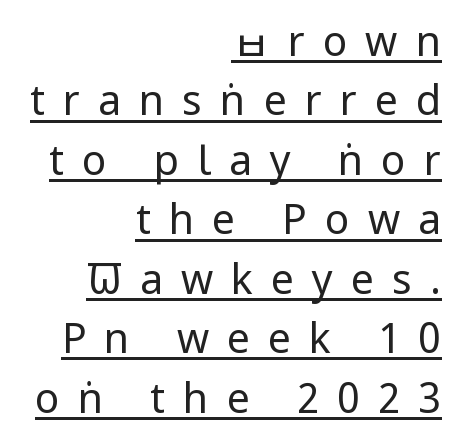
The image shows 41 px regular-weight, condensed sans-serif type, upright; set right-aligned, normal line spacing (1.45x), unusually wide letter spacing (+0.44 em), underlined; low stroke contrast and a large x-height.
